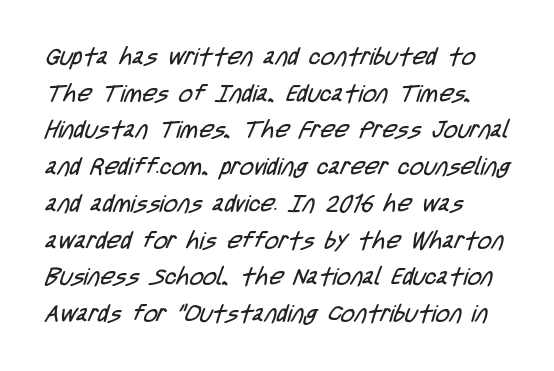
Spacing between characters is what you'd get straight out of the box. Where is the straight margin? On the left. These glyphs show unthickened strokes, regular width or finer. The rendering uses a moderate line-height, typical for paragraphs. The glyphs are unaccompanied by any horizontal stroke below them.
